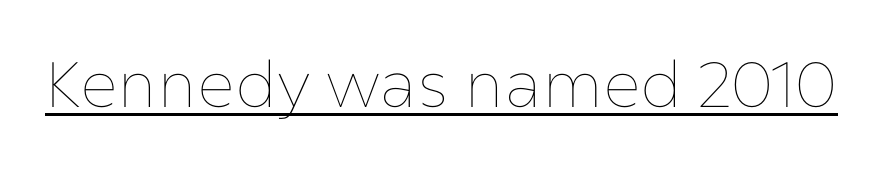
Q: Is the text bold? A: No.
Q: Is the text italic (slanted)? A: No, it is upright.
Q: Is the text underlined? A: Yes.
Q: Is the spacing between letters normal or unusually wide? A: Normal.
Q: Width (condensed, normal, or wide)? A: Normal.
Q: Stroke contrast? A: Low.
Q: x-height? A: Medium.
Q: Monospaced? A: No.
